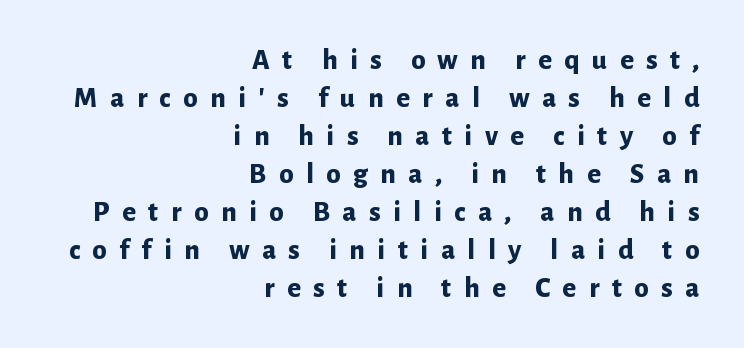
{"serif": "no", "italic": "no", "bold": "yes", "weight": "bold", "width": "normal", "stroke_contrast": "low", "x_height": "medium", "monospaced": "no", "underline": "no", "align": "right", "line_spacing": "normal", "line_spacing_ratio": 1.31, "letter_spacing": "wide", "letter_spacing_em": 0.43, "glyph_px": 29}
